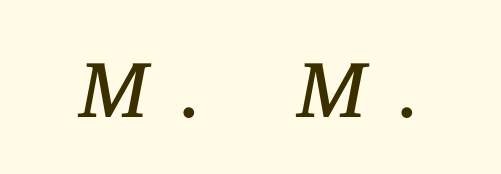
{"serif": "yes", "italic": "yes", "lean": "right", "slant_degrees": 11, "bold": "no", "weight": "regular", "width": "normal", "stroke_contrast": "medium", "x_height": "medium", "monospaced": "no", "underline": "no", "align": "center", "letter_spacing": "wide", "letter_spacing_em": 0.43, "glyph_px": 80}
